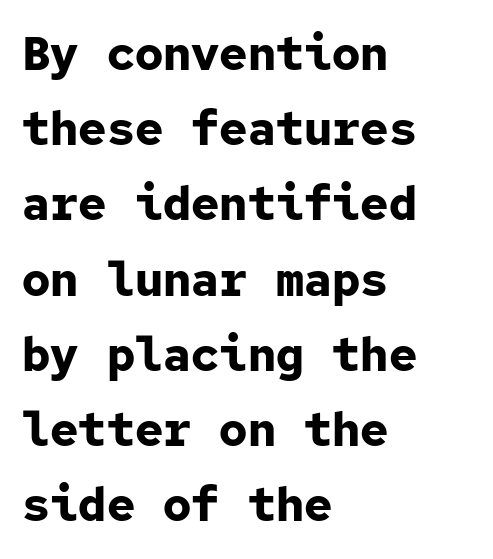
Q: Is the text bold? A: Yes.
Q: Is the text italic (slanted)? A: No, it is upright.
Q: Is the typeface a serif or a sans-serif typeface? A: Sans-serif.
Q: Is the text underlined? A: No.
Q: How is the paragraph aligned? A: Left-aligned.
Q: Is the spacing between letters normal or unusually wide? A: Normal.
Q: Is the spacing between lines tight, normal or loose? A: Normal.
Q: Width (condensed, normal, or wide)? A: Normal.
Q: Stroke contrast? A: Low.
Q: x-height? A: Medium.
Q: Monospaced? A: Yes.
